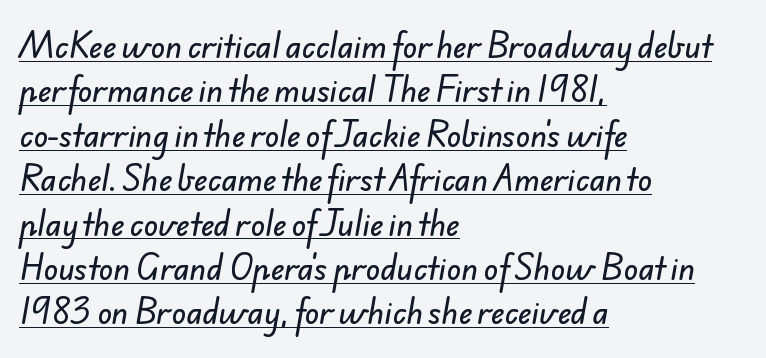
Typographically, this falls in the sans-serif category. Character widths vary here, with narrow letters taking less room than wide ones. Line beginnings align vertically; line endings do not. The passage shown is underscored from start to finish. Reading down the column, the eye jumps a familiar distance to each next line.
